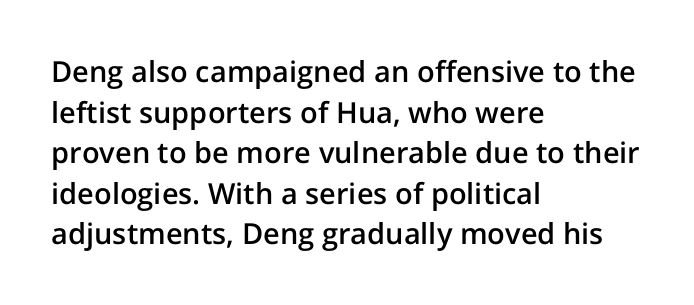
The image shows 29 px semibold sans-serif type, upright; set left-aligned, normal line spacing (1.4x), normal letter spacing, not underlined; low stroke contrast and a medium x-height.
